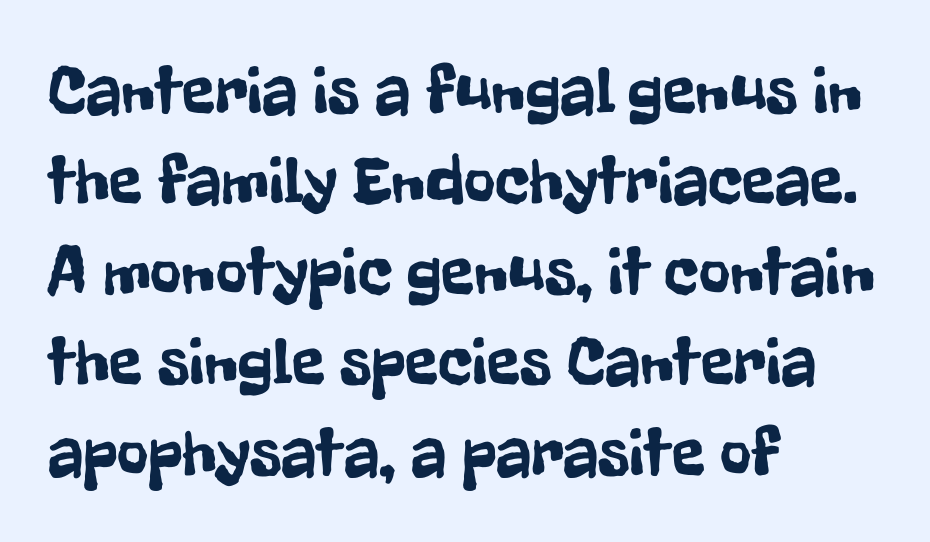
The letters stand straight up with perfectly vertical stems. Grotesque or geometric, the face here clearly has no serifs. There is no visible air inserted between adjacent glyphs. The designer left line spacing at the default. Descender tails drop into unmarked territory. One-word summary of the alignment: left.
